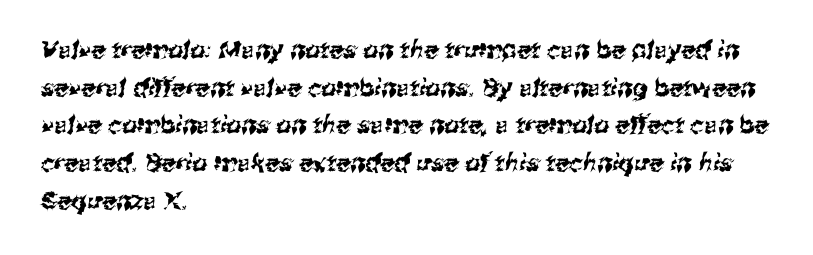
Each new line begins a customary step beneath the previous one. The tracking reads as untouched default to a designer's eye. The passage is arranged the way most books set body copy — flush left. This rendering features lettering with no underline.
